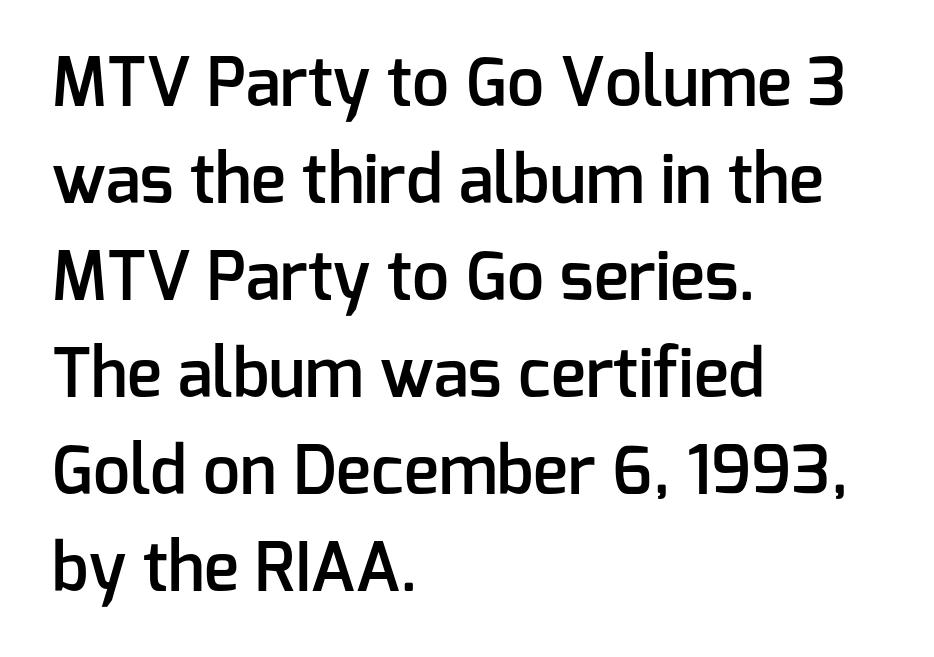
The typesetter chose a ragged-right arrangement here. The passage shown is semibold, sitting just below true bold. The type sits square on the baseline with zero lean. Do the characters align in a grid? No, the font is proportional.
